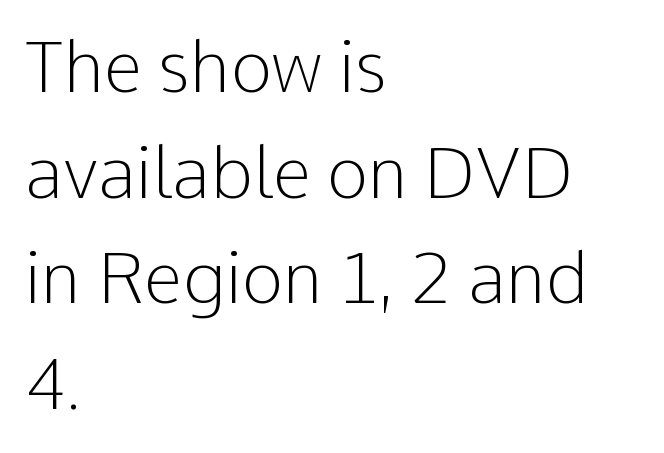
The leading is moderate, giving the passage an even texture. Varying glyph widths throughout — classic text-font behaviour. Decoration check: the copy has no underline. When letters stand straight like this, we call the style roman or upright. Weight: in the light-to-regular range. The letters sit at their default tracking, neither squeezed nor spread.
